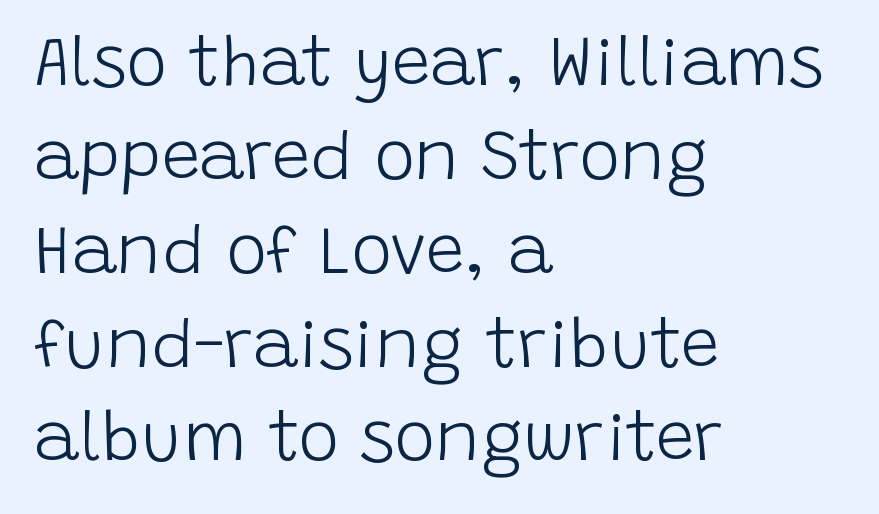
Is this a sans? Yes — the strokes have no serifs. Bold? No — there's no thickening of the strokes. Line spacing here is normal. Observe the ordinary spacing: letters are neighbours, not strangers. A typesetter would call this proportional, since set widths differ per character. The baseline area is clear.
